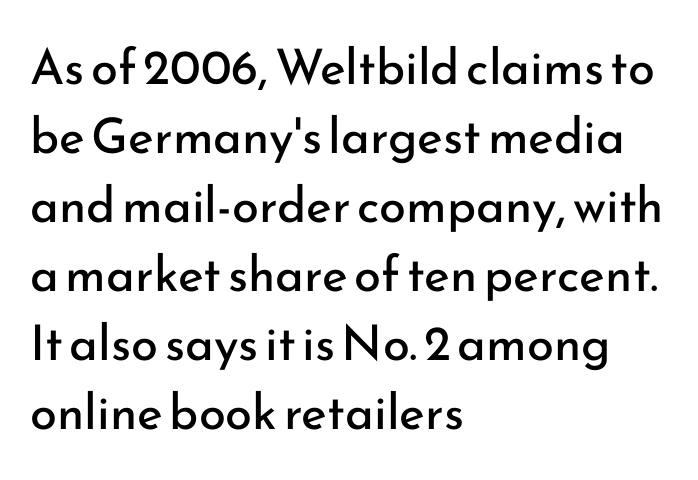
Reading down the column, the eye jumps a familiar distance to each next line. Compared with a centered layout, this one pins lines to the left instead. Stroke thickness stays within the range of a standard reading face or lighter. You could not count columns in this text — the font is proportionally spaced. This sample uses an upright cut, with every glyph sitting square on the baseline.
